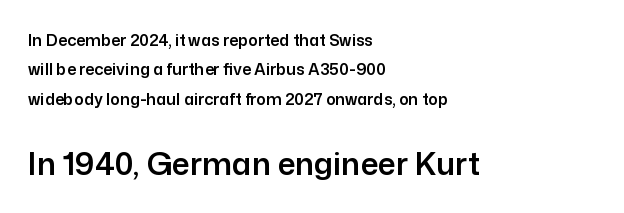
Q: Is the text italic (slanted)? A: No, it is upright.
Q: Is the typeface a serif or a sans-serif typeface? A: Sans-serif.
Q: Is the text underlined? A: No.
Q: How is the paragraph aligned? A: Left-aligned.
Q: Is the spacing between letters normal or unusually wide? A: Normal.
Q: Which block of text is set in a larger size, the first (top) or the second (bottom)? A: The second (bottom) one.
Q: Width (condensed, normal, or wide)? A: Normal.
Q: Stroke contrast? A: Low.
Q: x-height? A: Medium.
Q: Monospaced? A: No.
